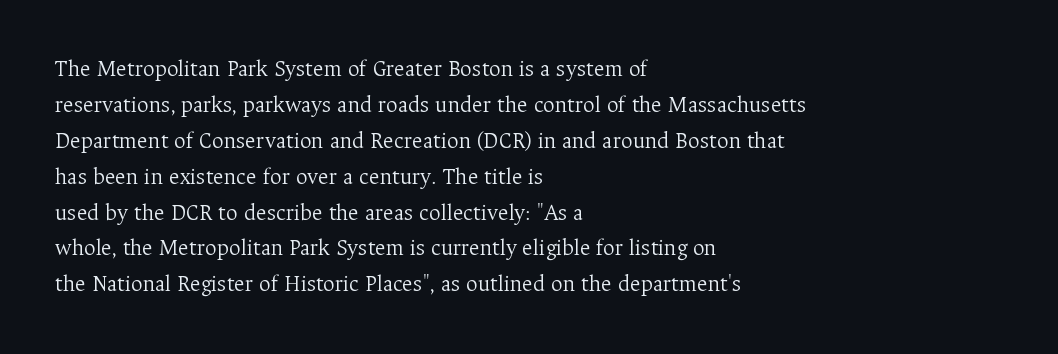
Q: Is the text bold? A: No.
Q: Is the text italic (slanted)? A: No, it is upright.
Q: Is the text underlined? A: No.
Q: How is the paragraph aligned? A: Left-aligned.
Q: Is the spacing between letters normal or unusually wide? A: Normal.
Q: Is the spacing between lines tight, normal or loose? A: Normal.
